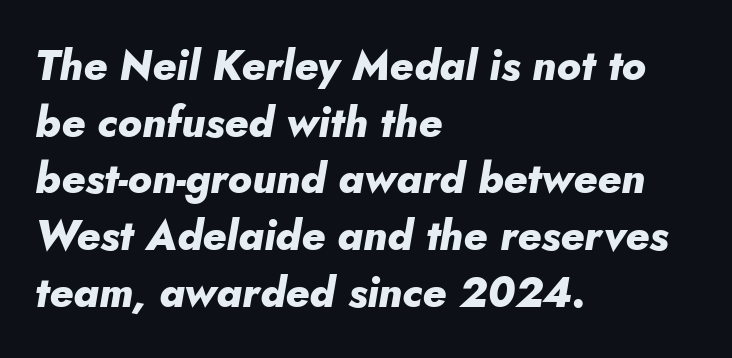
The image shows 42 px heavy type, italic (leaning right); set left-aligned, normal line spacing (1.35x), normal letter spacing, not underlined; low stroke contrast and a small x-height.
